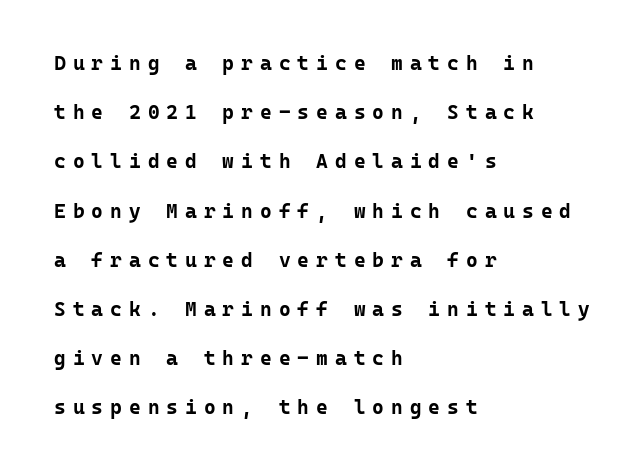
The image shows 20 px bold type, upright; set left-aligned, loose line spacing (2.46x), unusually wide letter spacing (+0.35 em), not underlined.
